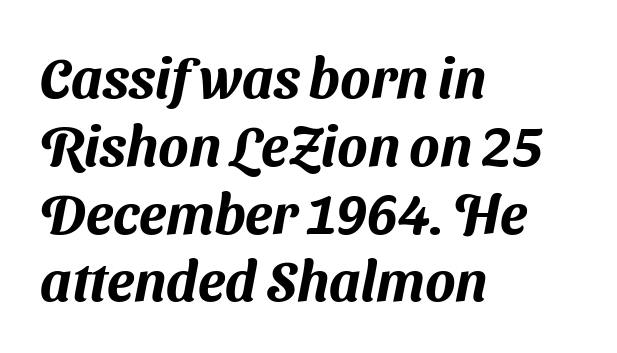
The image shows 56 px sans-serif type; set left-aligned, line spacing 1.21x, normal letter spacing, not underlined; medium stroke contrast and a medium x-height.
